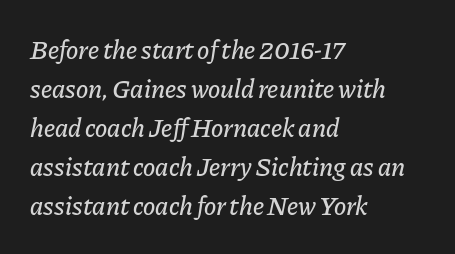
Q: Is the text italic (slanted)? A: Yes, it leans right by about 11 degrees.
Q: Is the text underlined? A: No.
Q: How is the paragraph aligned? A: Left-aligned.
Q: Is the spacing between letters normal or unusually wide? A: Normal.
Q: Is the spacing between lines tight, normal or loose? A: Normal.
